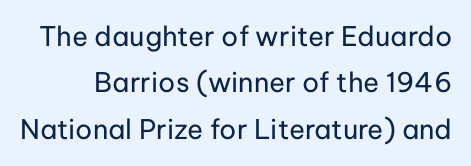
Q: Is the text bold? A: No.
Q: Is the text italic (slanted)? A: No, it is upright.
Q: Is the text underlined? A: No.
Q: Is the spacing between letters normal or unusually wide? A: Normal.
